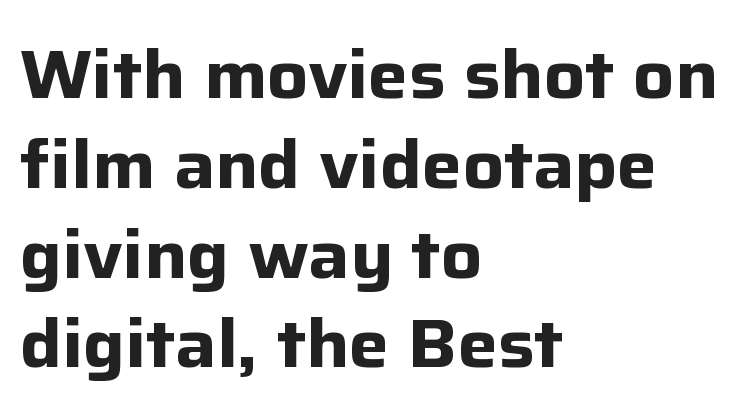
Q: Is the text bold? A: Yes.
Q: Is the text italic (slanted)? A: No, it is upright.
Q: Is the typeface a serif or a sans-serif typeface? A: Sans-serif.
Q: Is the text underlined? A: No.
Q: How is the paragraph aligned? A: Left-aligned.
Q: Is the spacing between letters normal or unusually wide? A: Normal.
Q: Is the spacing between lines tight, normal or loose? A: Normal.
Q: Width (condensed, normal, or wide)? A: Normal.
Q: Stroke contrast? A: Low.
Q: x-height? A: Medium.
Q: Monospaced? A: No.
